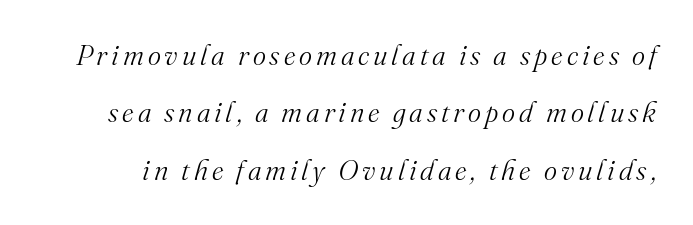
Q: Is the text bold? A: No.
Q: Is the text italic (slanted)? A: Yes, it leans right by about 16 degrees.
Q: Is the typeface a serif or a sans-serif typeface? A: Serif.
Q: Is the text underlined? A: No.
Q: Is the spacing between lines tight, normal or loose? A: Loose.
Q: Width (condensed, normal, or wide)? A: Normal.
Q: Stroke contrast? A: Medium.
Q: x-height? A: Small.
Q: Monospaced? A: No.
